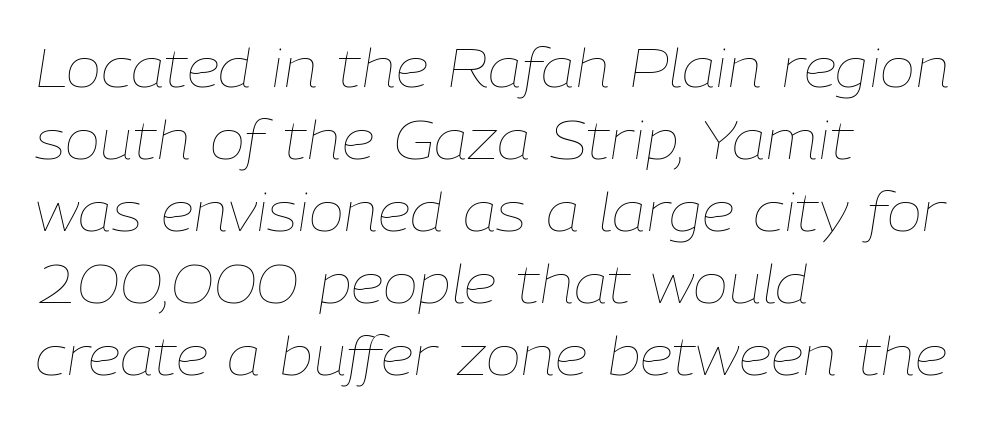
There is no visible air inserted between adjacent glyphs. Plain, unruled lines of type. The whole block is typeset with a tilt. Casual observation: everything's shoved over to the left. The line-height multiplier appears to be the usual default.
